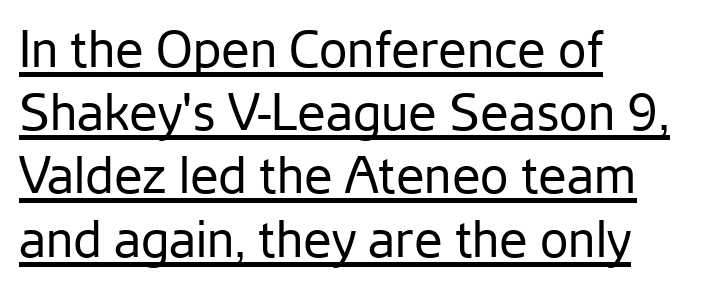
The image shows 51 px regular-weight sans-serif type, upright; set left-aligned, line spacing 1.24x, normal letter spacing, underlined; low stroke contrast and a medium x-height.
